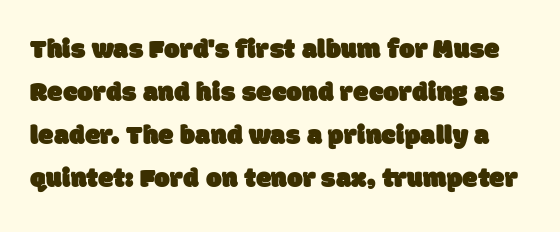
Honestly, the row spacing looks completely unremarkable. Lines of text with bare space underneath. Words appear dense and cohesive because spacing is normal. These lines are rendered in a variable-pitch font. Serif or sans? Sans — the stroke terminals are bare.
